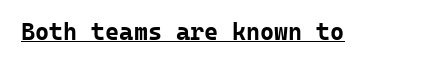
Students, observe the line beneath the letters — that is underlining. Upright lettering throughout. Summary of weight: heavy, a full bold. Here the glyphs are tracked normally, forming tight word shapes.
